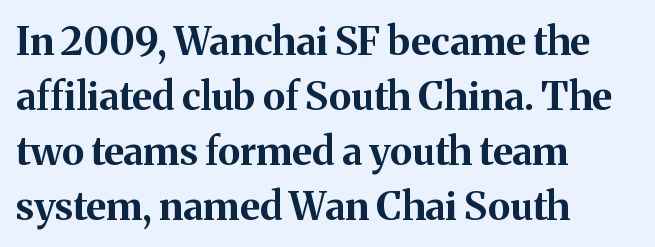
Note: serifs present on the glyphs. Does the copy run flush right? No — it runs flush left. The tracking reads as untouched default to a designer's eye. Varying glyph widths throughout — classic text-font behaviour. The sample has been set heavy, in full bold. The passage shown stacks its lines at a standard gap.
